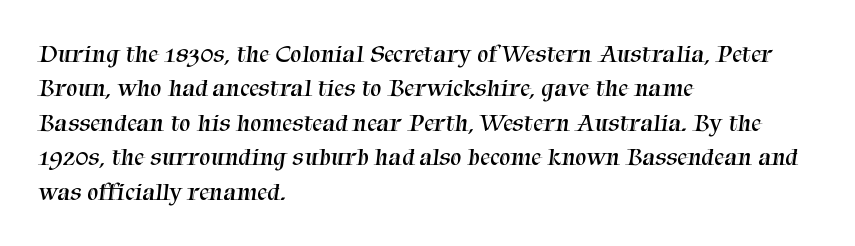
The paragraph shown leans on its left margin. The baseline area is clear. Stroke thickness stays within the range of a standard reading face or lighter. Summary of vertical rhythm: regular, with standard interline spacing. The horizontal fit of the characters is conventional and even.
